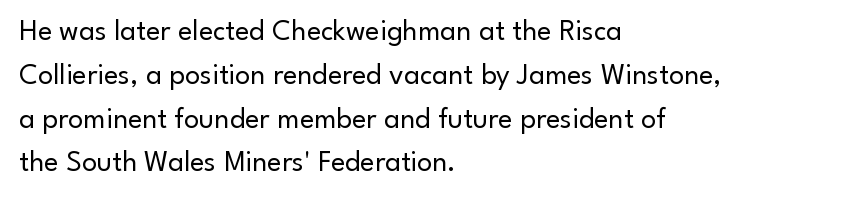
Successive baselines arrive at the customary interval. Posture: straight, roman, zero tilt. Descenders are the only things crossing below the line. Teacher's note: observe the even left margin — that is flush-left alignment. The passage shown has conventional tracking throughout. Note the varied advance widths — an 'i' is clearly narrower than an 'm'.
